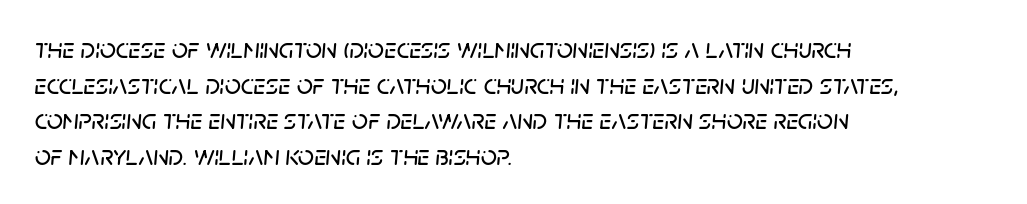
Q: Is the text italic (slanted)? A: Yes, it leans right by about 5 degrees.
Q: Is the text underlined? A: No.
Q: How is the paragraph aligned? A: Left-aligned.
Q: Is the spacing between letters normal or unusually wide? A: Normal.
Q: Is the spacing between lines tight, normal or loose? A: Normal.
Q: Width (condensed, normal, or wide)? A: Normal.
Q: Stroke contrast? A: Low.
Q: x-height? A: Large.
Q: Monospaced? A: No.
